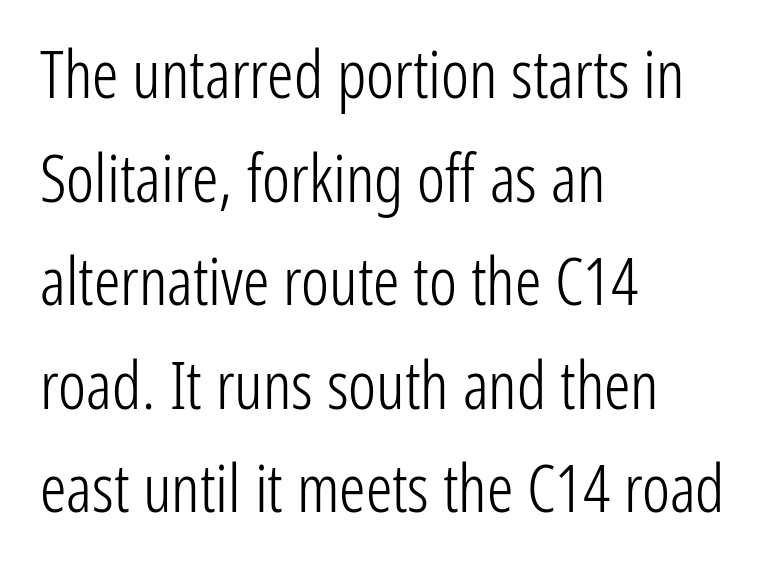
The designer left line spacing at the default. Italic? Not at all — the glyphs are vertical. Here the designer chose a conventional face with non-uniform glyph widths. Standard letterfit; no display-style spreading of the glyphs.
